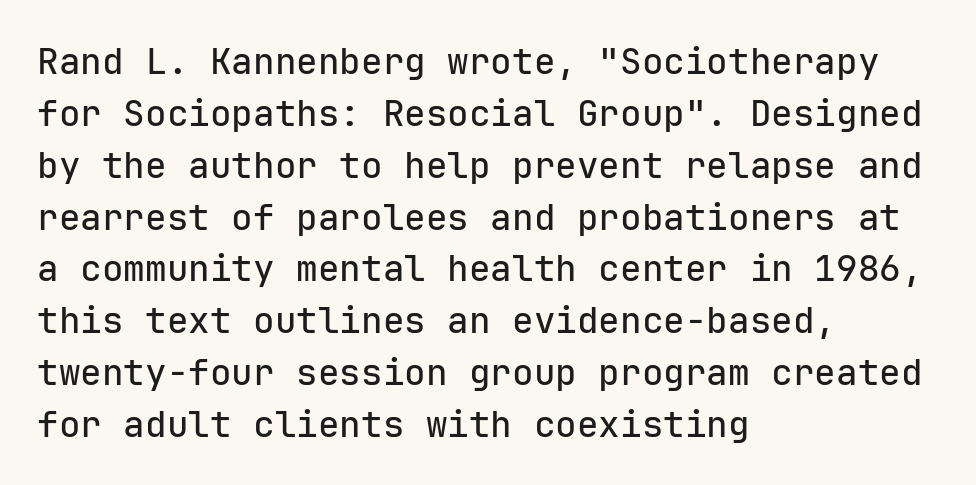
The image shows 36 px sans-serif type, upright, monospaced; set left-aligned, normal line spacing (1.44x), normal letter spacing, not underlined; low stroke contrast and a medium x-height.
